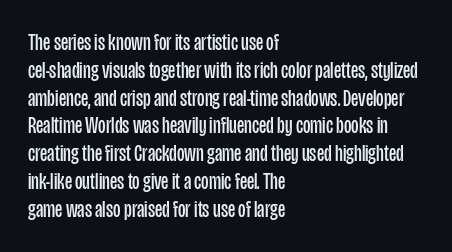
Italic: no, the glyphs are upright roman. Typeset ragged right — the left edge is the straight one. The gaps between neighbouring characters are ordinary and unremarkable. No letter is thick-stroked: the sample isn't bold. Lines of text with bare space underneath.
